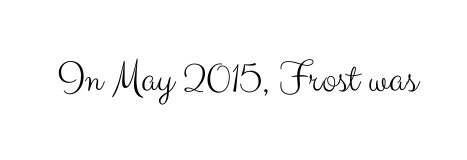
The image shows 45 px light sans-serif type; set normal letter spacing, not underlined; medium stroke contrast and a small x-height.
